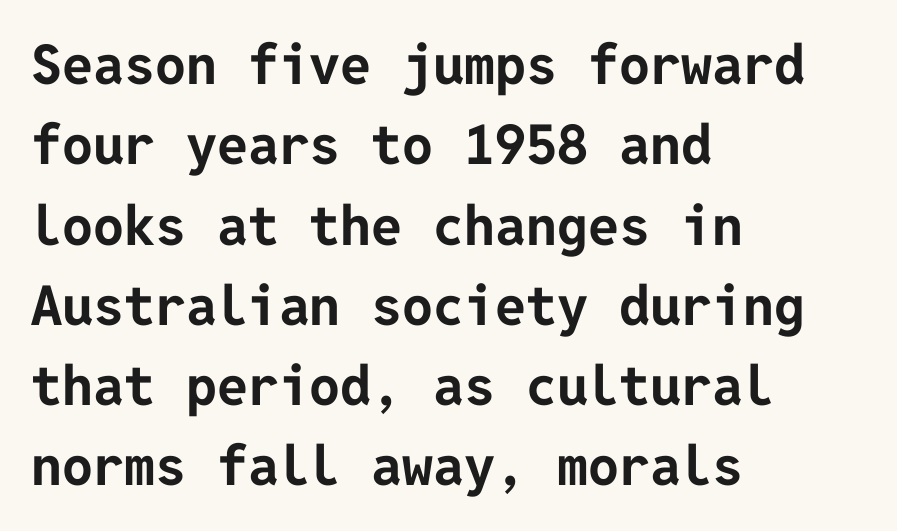
Q: Is the text bold? A: Yes.
Q: Is the text italic (slanted)? A: No, it is upright.
Q: Is the typeface a serif or a sans-serif typeface? A: Sans-serif.
Q: Is the text underlined? A: No.
Q: How is the paragraph aligned? A: Left-aligned.
Q: Is the spacing between letters normal or unusually wide? A: Normal.
Q: Is the spacing between lines tight, normal or loose? A: Normal.
Q: Width (condensed, normal, or wide)? A: Normal.
Q: Stroke contrast? A: Low.
Q: x-height? A: Medium.
